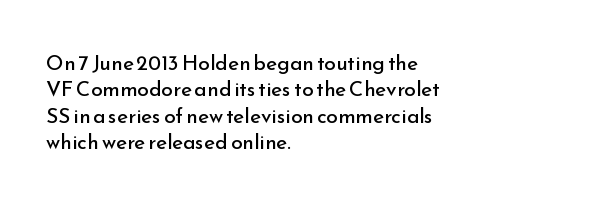
Q: Is the text bold? A: No.
Q: Is the text italic (slanted)? A: No, it is upright.
Q: Is the text underlined? A: No.
Q: How is the paragraph aligned? A: Left-aligned.
Q: Is the spacing between letters normal or unusually wide? A: Normal.
Q: Is the spacing between lines tight, normal or loose? A: Normal.
